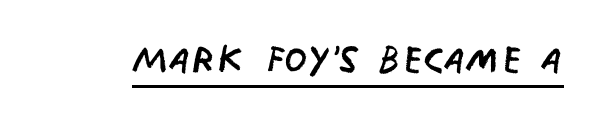
{"serif": "no", "bold": "no", "weight": "regular", "width": "condensed", "stroke_contrast": "low", "x_height": "large", "monospaced": "no", "underline": "yes", "letter_spacing": "normal", "letter_spacing_em": 0.0, "glyph_px": 53}
